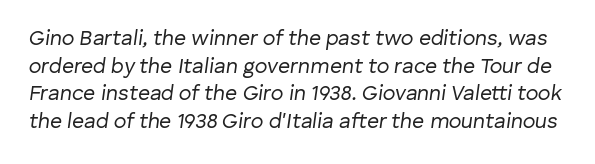
The image shows 21 px text type, italic (leaning right); set normal line spacing (1.32x), normal letter spacing, not underlined.
